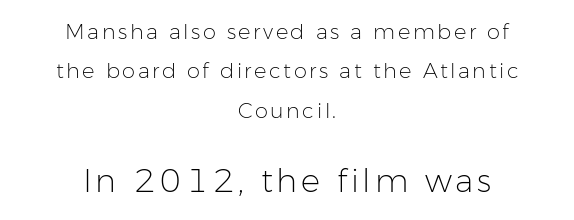
{"serif": "no", "italic": "no", "bold": "no", "weight": "light", "width": "normal", "stroke_contrast": "low", "x_height": "medium", "monospaced": "no", "underline": "no", "align": "center", "line_spacing_ratio": 1.87, "larger_block": "second", "size_ratio": 1.52, "glyph_px": 32}
